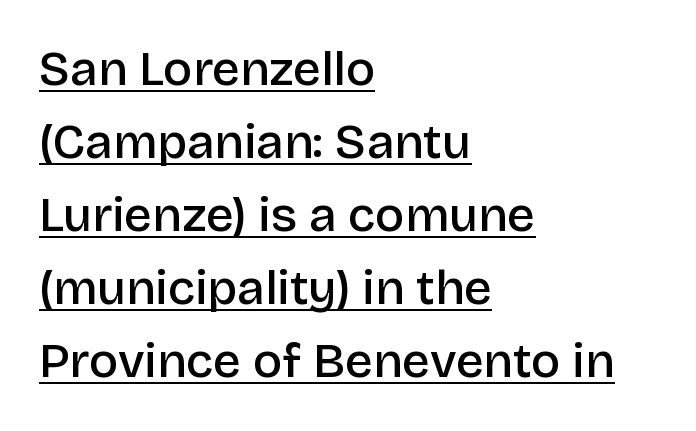
The image shows 49 px semibold sans-serif type, upright; set left-aligned, normal line spacing (1.49x), normal letter spacing, underlined; low stroke contrast and a large x-height.
